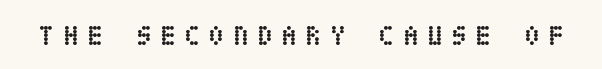
The image shows 28 px semibold, condensed type, upright; set unusually wide letter spacing (+0.32 em), not underlined; low stroke contrast and a large x-height.
